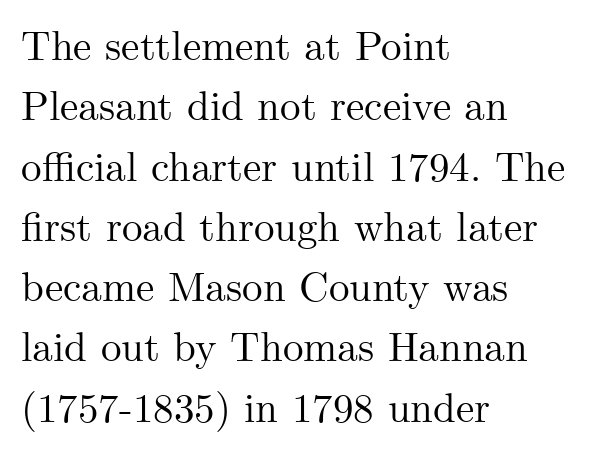
{"serif": "yes", "italic": "no", "width": "normal", "stroke_contrast": "medium", "x_height": "small", "monospaced": "no", "underline": "no", "align": "left", "line_spacing": "normal", "line_spacing_ratio": 1.47, "letter_spacing": "normal", "letter_spacing_em": 0.0, "glyph_px": 41}
